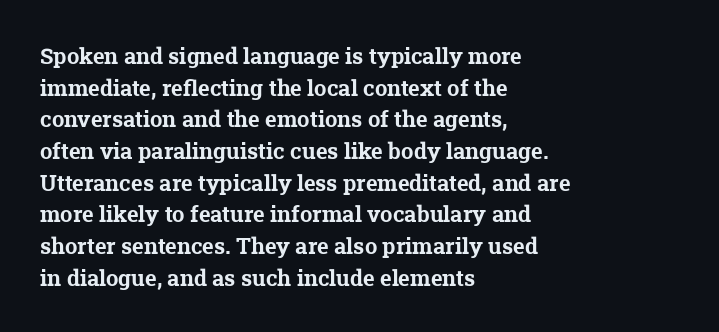
Q: Is the text bold? A: Yes.
Q: Is the text underlined? A: No.
Q: How is the paragraph aligned? A: Left-aligned.
Q: Is the spacing between letters normal or unusually wide? A: Normal.
Q: Is the spacing between lines tight, normal or loose? A: Normal.
